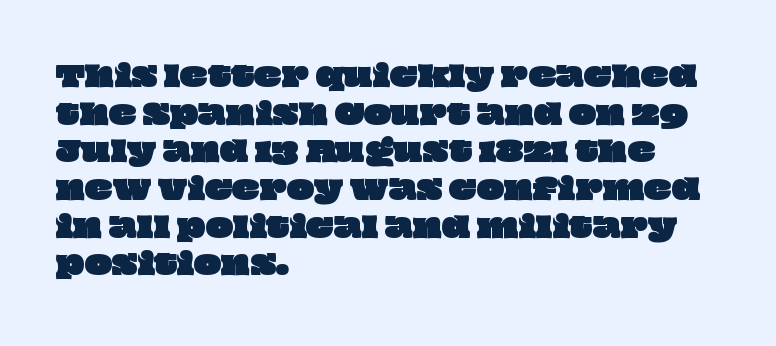
{"width": "wide", "stroke_contrast": "low", "x_height": "large", "monospaced": "no", "underline": "no", "align": "left", "line_spacing": "normal", "line_spacing_ratio": 1.3, "letter_spacing": "normal", "letter_spacing_em": 0.0, "glyph_px": 29}
